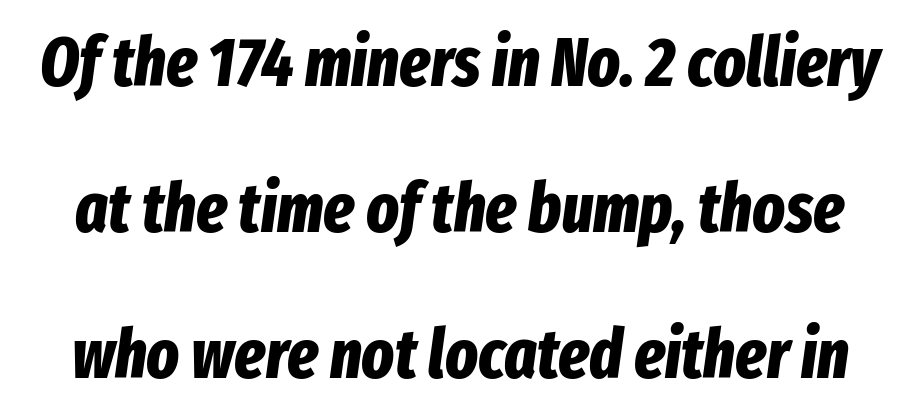
Q: Is the text bold? A: Yes.
Q: Is the text italic (slanted)? A: Yes, it leans right by about 8 degrees.
Q: Is the text underlined? A: No.
Q: Is the spacing between letters normal or unusually wide? A: Normal.
Q: Is the spacing between lines tight, normal or loose? A: Loose.
Q: Width (condensed, normal, or wide)? A: Condensed.
Q: Stroke contrast? A: Low.
Q: x-height? A: Medium.
Q: Monospaced? A: No.
